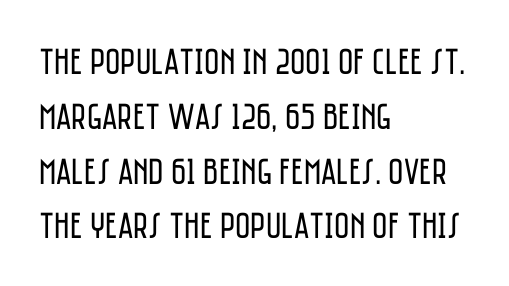
The image shows 37 px regular-weight, condensed sans-serif type, upright; set left-aligned, normal line spacing (1.48x), normal letter spacing, not underlined; low stroke contrast and a large x-height.
